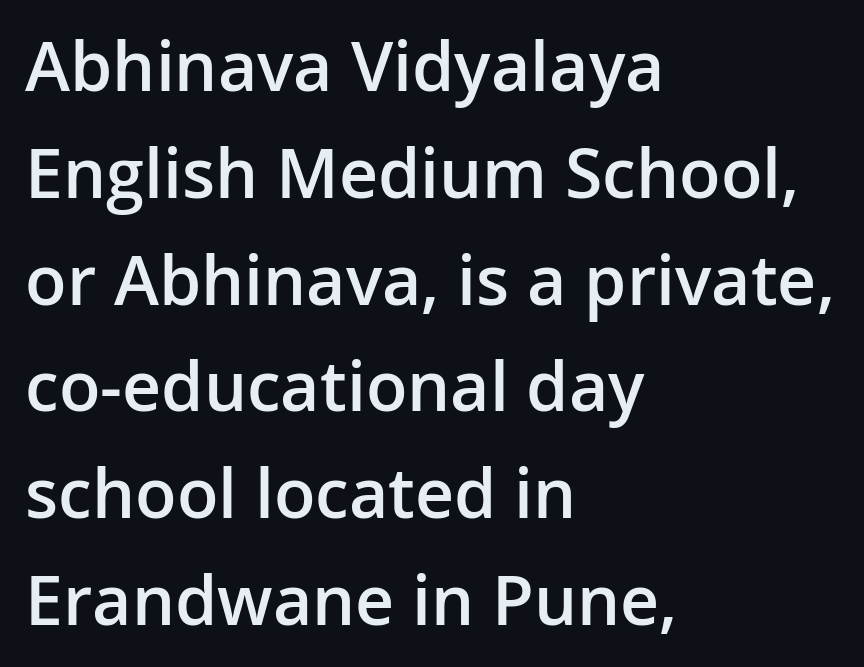
The image shows 68 px semibold sans-serif type, upright; set left-aligned, normal line spacing (1.57x), normal letter spacing, not underlined; low stroke contrast and a medium x-height.
